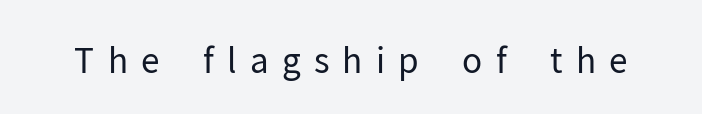
{"serif": "no", "italic": "no", "bold": "no", "weight": "regular", "width": "normal", "stroke_contrast": "low", "x_height": "medium", "monospaced": "no", "underline": "no", "letter_spacing": "wide", "letter_spacing_em": 0.39, "glyph_px": 34}
